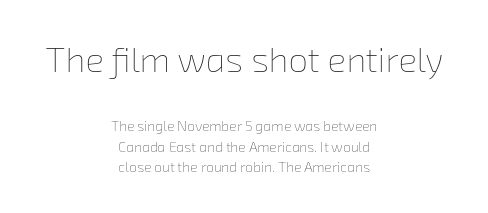
Q: Is the text bold? A: No.
Q: Is the text underlined? A: No.
Q: How is the paragraph aligned? A: Centered.
Q: Is the spacing between letters normal or unusually wide? A: Normal.
Q: Is the spacing between lines tight, normal or loose? A: Normal.
Q: Which block of text is set in a larger size, the first (top) or the second (bottom)? A: The first (top) one.
Q: Width (condensed, normal, or wide)? A: Normal.
Q: Stroke contrast? A: Low.
Q: x-height? A: Medium.
Q: Monospaced? A: No.
